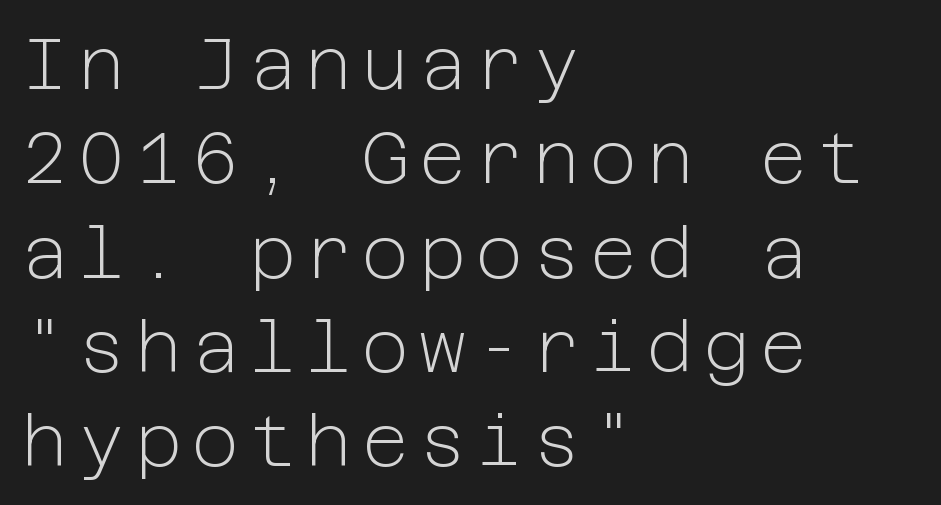
{"serif": "no", "italic": "no", "bold": "no", "weight": "light", "width": "normal", "stroke_contrast": "low", "x_height": "medium", "underline": "no", "align": "left", "line_spacing": "normal", "line_spacing_ratio": 1.31, "glyph_px": 72}
